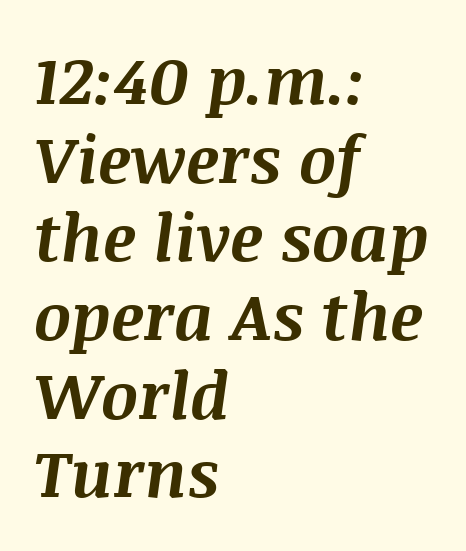
{"italic": "yes", "lean": "right", "slant_degrees": 8, "bold": "yes", "weight": "bold", "width": "normal", "stroke_contrast": "medium", "x_height": "large", "monospaced": "no", "underline": "no", "align": "left", "line_spacing_ratio": 1.21, "letter_spacing": "normal", "letter_spacing_em": 0.0, "glyph_px": 65}
